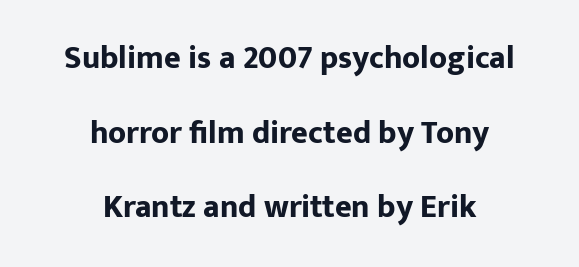
The image shows 32 px bold sans-serif type, upright; set centered, loose line spacing (2.33x), normal letter spacing, not underlined; low stroke contrast and a medium x-height.
